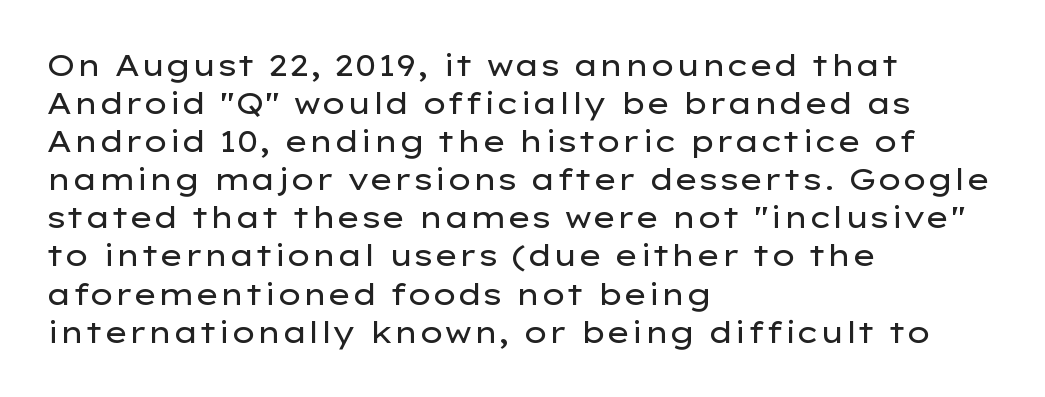
The image shows 30 px regular-weight, wide sans-serif type, upright; set left-aligned, normal line spacing (1.27x), normal letter spacing, not underlined; low stroke contrast and a medium x-height.
